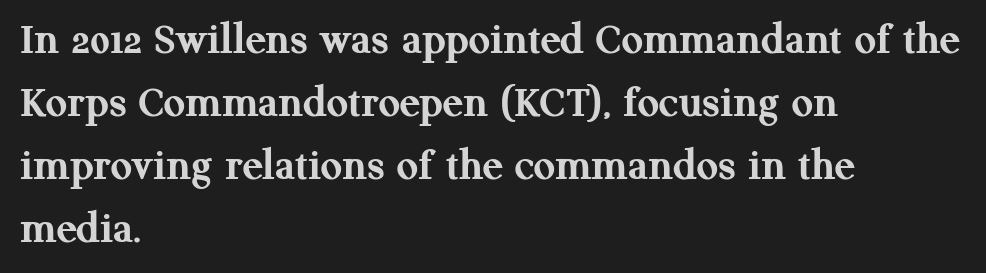
The image shows 47 px semibold serif type, upright; set left-aligned, normal line spacing (1.34x), normal letter spacing, not underlined; medium stroke contrast and a medium x-height.
